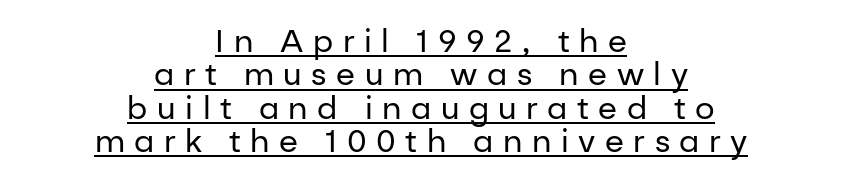
{"serif": "no", "italic": "no", "bold": "no", "weight": "regular", "width": "normal", "stroke_contrast": "low", "x_height": "medium", "monospaced": "no", "underline": "yes", "align": "center", "line_spacing": "tight", "line_spacing_ratio": 1.08, "letter_spacing": "wide", "letter_spacing_em": 0.31, "glyph_px": 31}
